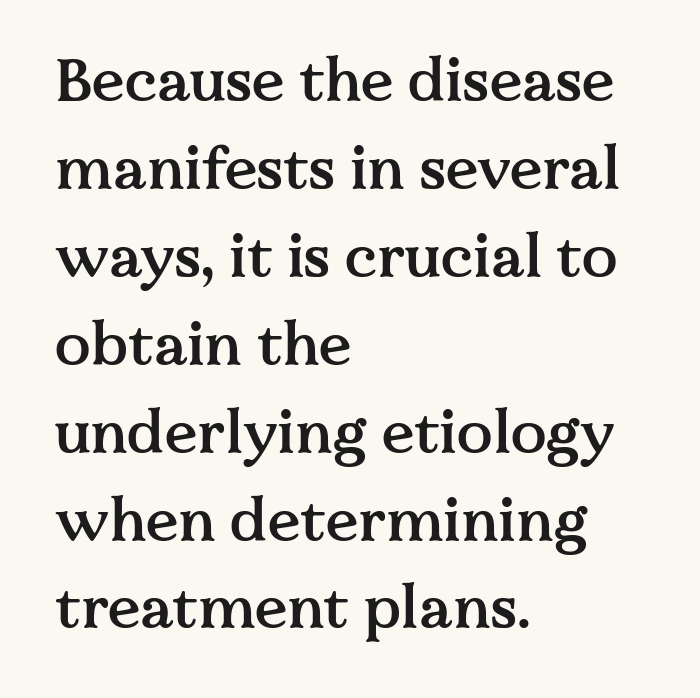
{"serif": "yes", "italic": "no", "bold": "semi", "weight": "semibold", "width": "normal", "stroke_contrast": "medium", "x_height": "medium", "monospaced": "no", "underline": "no", "align": "left", "line_spacing": "normal", "line_spacing_ratio": 1.49, "letter_spacing": "normal", "letter_spacing_em": 0.0, "glyph_px": 59}
